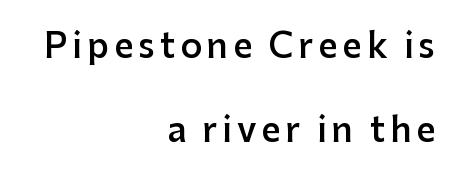
Are there feet on the stems? There aren't — it's a sans. Line endings align vertically; line beginnings do not. Each row of text sits above clean, open space. Honestly, the rows look like they've been pulled way apart. Note the varied advance widths — an 'i' is clearly narrower than an 'm'. A roman cut, with each character standing at attention.
